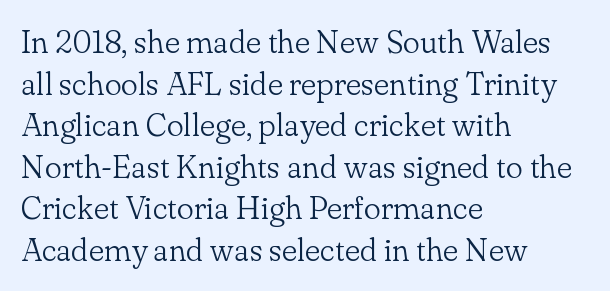
Q: Is the text bold? A: No.
Q: Is the text italic (slanted)? A: No, it is upright.
Q: Is the typeface a serif or a sans-serif typeface? A: Serif.
Q: Is the text underlined? A: No.
Q: How is the paragraph aligned? A: Left-aligned.
Q: Is the spacing between letters normal or unusually wide? A: Normal.
Q: Is the spacing between lines tight, normal or loose? A: Normal.
Q: Width (condensed, normal, or wide)? A: Normal.
Q: Stroke contrast? A: Low.
Q: x-height? A: Small.
Q: Monospaced? A: No.
